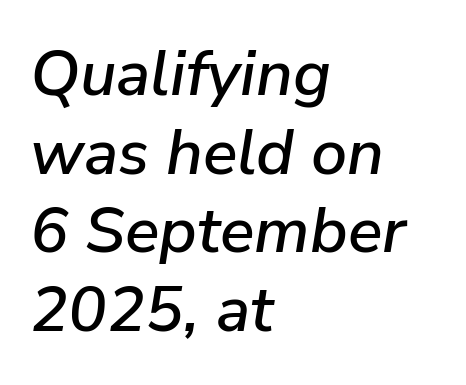
Q: Is the text italic (slanted)? A: Yes, it leans right by about 9 degrees.
Q: Is the text underlined? A: No.
Q: How is the paragraph aligned? A: Left-aligned.
Q: Is the spacing between letters normal or unusually wide? A: Normal.
Q: Width (condensed, normal, or wide)? A: Normal.
Q: Stroke contrast? A: Low.
Q: x-height? A: Medium.
Q: Monospaced? A: No.
